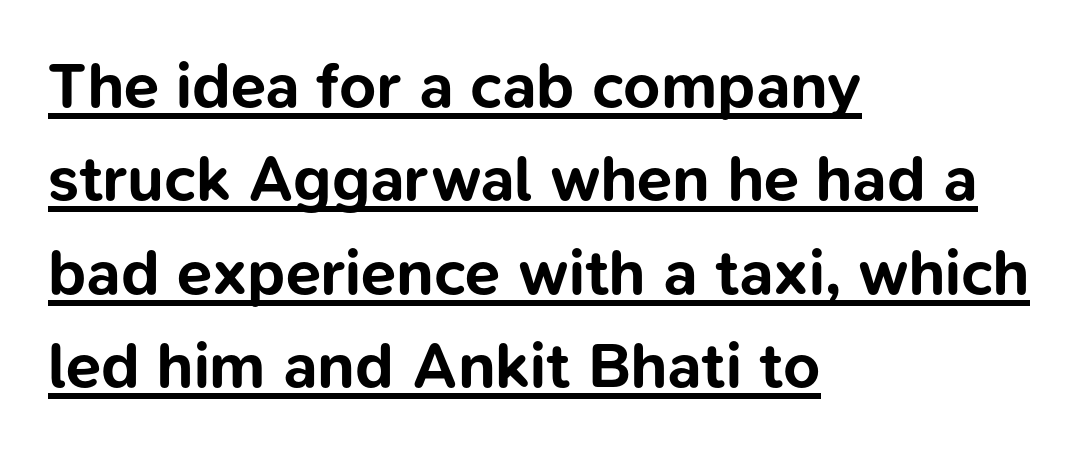
{"serif": "no", "italic": "no", "bold": "yes", "weight": "bold", "width": "normal", "stroke_contrast": "low", "x_height": "medium", "monospaced": "no", "underline": "yes", "align": "left", "line_spacing": "normal", "line_spacing_ratio": 1.46, "letter_spacing": "normal", "letter_spacing_em": 0.0, "glyph_px": 64}
